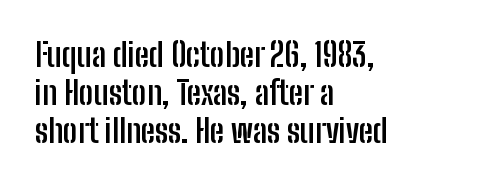
Q: Is the text bold? A: Yes.
Q: Is the text italic (slanted)? A: No, it is upright.
Q: Is the typeface a serif or a sans-serif typeface? A: Sans-serif.
Q: Is the text underlined? A: No.
Q: How is the paragraph aligned? A: Left-aligned.
Q: Is the spacing between letters normal or unusually wide? A: Normal.
Q: Width (condensed, normal, or wide)? A: Condensed.
Q: Stroke contrast? A: Low.
Q: x-height? A: Medium.
Q: Monospaced? A: No.
